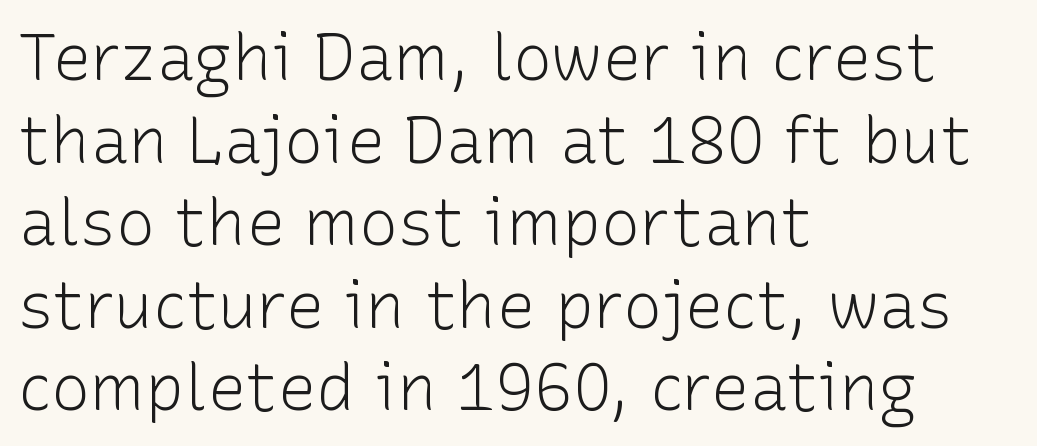
Does the leading feel generous? No, just average. Is this a heavy cut? Hardly; it is regular or lighter. In CSS terms this would be text-align: left. Here the designer chose a conventional face with non-uniform glyph widths.
